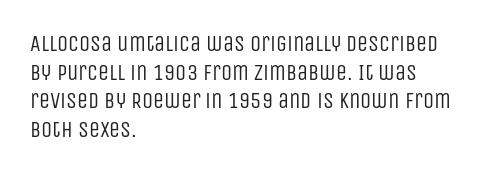
Q: Is the text bold? A: No.
Q: Is the text italic (slanted)? A: No, it is upright.
Q: Is the text underlined? A: No.
Q: How is the paragraph aligned? A: Left-aligned.
Q: Is the spacing between letters normal or unusually wide? A: Normal.
Q: Is the spacing between lines tight, normal or loose? A: Normal.
